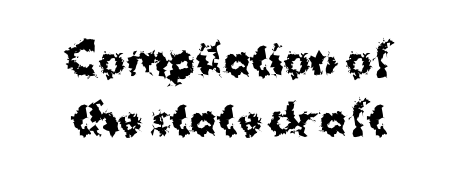
Heft: maximum for text — a bold. One glance says typical: line gaps are just what's usual. The face used here is rendered with its standard letterfit. Underlining? Definitely not there. Do the characters align in a grid? No, the font is proportional. To sum up the face: it is a sans, with no serifs.
